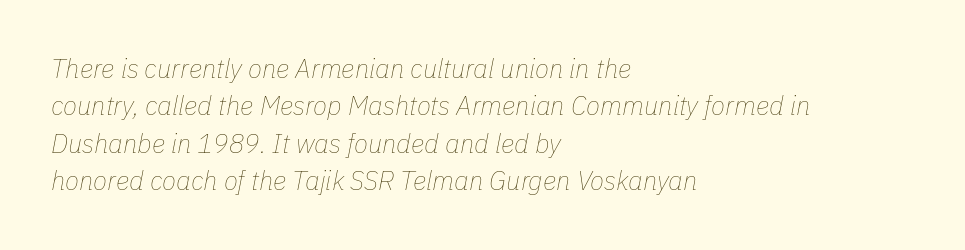
The space directly below the letters is spotless. The paragraph has a hard left edge and a soft right edge. How are the letters spaced? Ordinarily, with no added tracking. In terms of leading, this rendering sits right in the middle.
